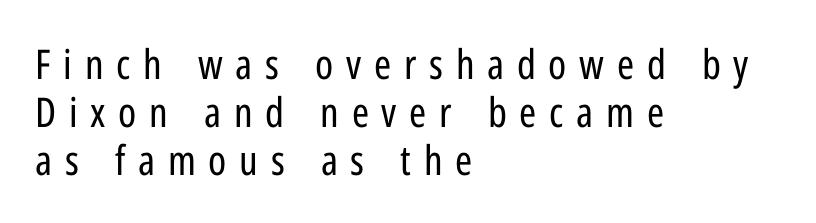
{"serif": "no", "italic": "no", "bold": "no", "weight": "regular", "width": "condensed", "stroke_contrast": "low", "x_height": "medium", "monospaced": "no", "underline": "no", "align": "left", "line_spacing_ratio": 1.17, "letter_spacing": "wide", "letter_spacing_em": 0.31, "glyph_px": 41}
